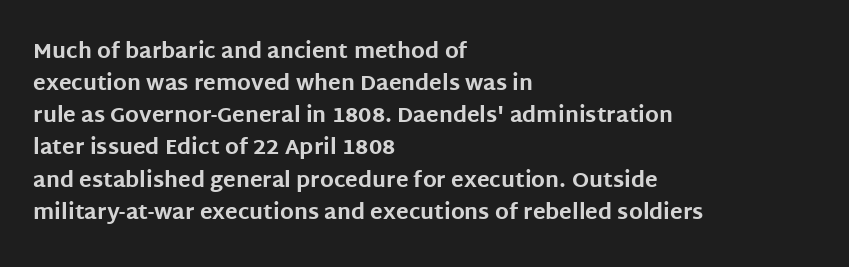
Tracking value appears to be zero — textbook default spacing. Is the type bold? Yes — the strokes are clearly thick and heavy. The block of text has a typical density, with ordinary space between rows. The rag falls on the right side of this text block. Words float on clear page, feet unadorned.
